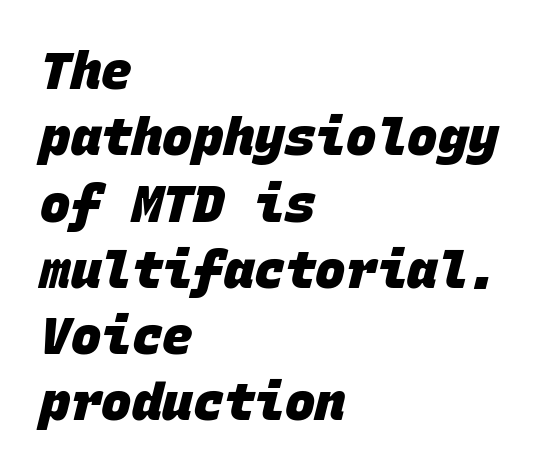
{"serif": "no", "bold": "yes", "weight": "heavy", "width": "normal", "stroke_contrast": "low", "x_height": "large", "monospaced": "yes", "underline": "no", "align": "left", "line_spacing": "normal", "line_spacing_ratio": 1.3, "letter_spacing": "normal", "letter_spacing_em": 0.0, "glyph_px": 51}
